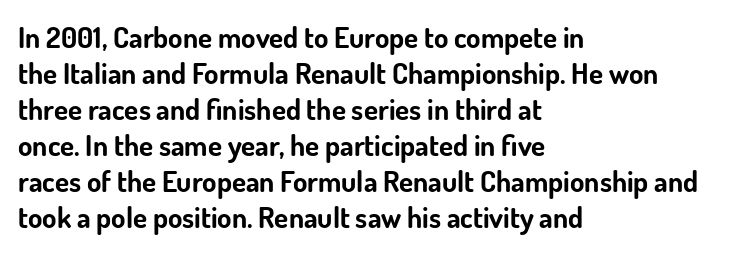
{"serif": "no", "italic": "no", "bold": "yes", "weight": "bold", "width": "normal", "stroke_contrast": "low", "x_height": "small", "monospaced": "no", "underline": "no", "align": "left", "line_spacing_ratio": 1.24, "letter_spacing": "normal", "letter_spacing_em": 0.0, "glyph_px": 29}
